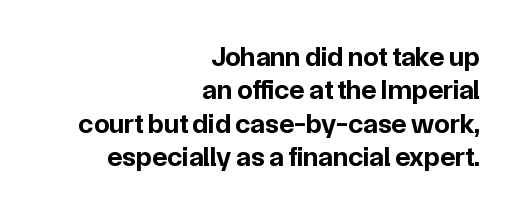
A clean baseline with only descenders dipping below it. This rendering leaves character spacing at its baseline value. Is this a fixed-width face? No — the glyphs have proportional, varying widths. Right-aligned paragraph, ragged on the left. The rendering shows plain stroke endings on the letterforms — a sans-serif design. Italic? Not at all — the glyphs are vertical.
